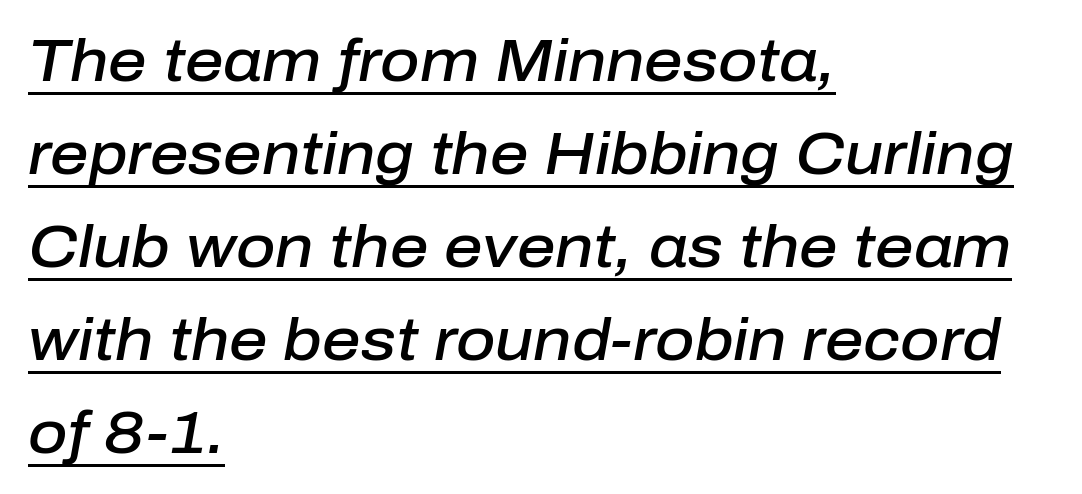
The image shows 60 px semibold type, italic (leaning right); set left-aligned, normal line spacing (1.55x), normal letter spacing, underlined; low stroke contrast and a medium x-height.
